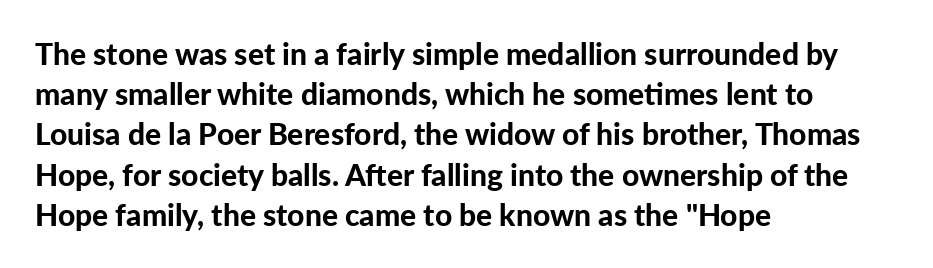
Q: Is the text bold? A: Yes.
Q: Is the text italic (slanted)? A: No, it is upright.
Q: Is the typeface a serif or a sans-serif typeface? A: Sans-serif.
Q: Is the text underlined? A: No.
Q: How is the paragraph aligned? A: Left-aligned.
Q: Is the spacing between letters normal or unusually wide? A: Normal.
Q: Is the spacing between lines tight, normal or loose? A: Normal.
Q: Width (condensed, normal, or wide)? A: Normal.
Q: Stroke contrast? A: Low.
Q: x-height? A: Medium.
Q: Monospaced? A: No.
